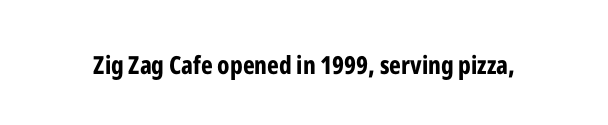
The image shows 25 px bold type, upright; set normal letter spacing, not underlined.
